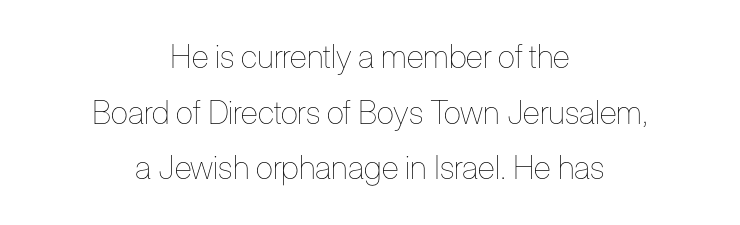
{"italic": "no", "bold": "no", "weight": "thin", "width": "condensed", "stroke_contrast": "low", "x_height": "medium", "monospaced": "no", "underline": "no", "align": "center", "line_spacing_ratio": 1.74, "letter_spacing": "normal", "letter_spacing_em": 0.0, "glyph_px": 32}
